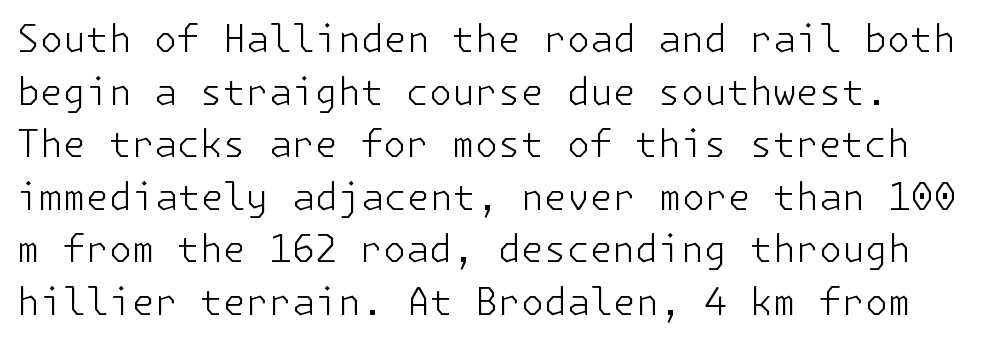
The letterforms sit at book weight or below. Plain, unruled lines of type. The letters stand straight up with perfectly vertical stems. Check where the strokes stop: nothing finishes them off — pure sans. These lines keep a tight, regular rhythm from letter to letter. This sample keeps an unexceptional amount of space between lines.
